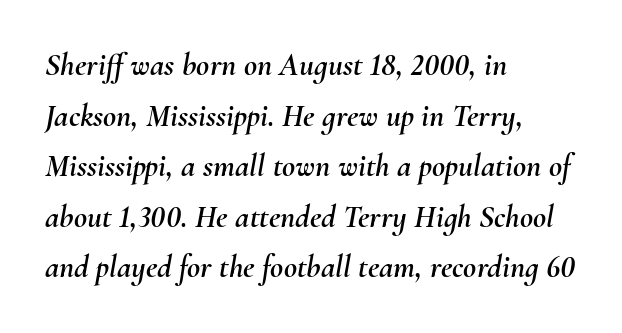
{"italic": "yes", "lean": "right", "slant_degrees": 10, "width": "normal", "stroke_contrast": "medium", "x_height": "small", "monospaced": "no", "underline": "no", "align": "left", "line_spacing": "normal", "line_spacing_ratio": 1.58, "letter_spacing": "normal", "letter_spacing_em": 0.0, "glyph_px": 32}
